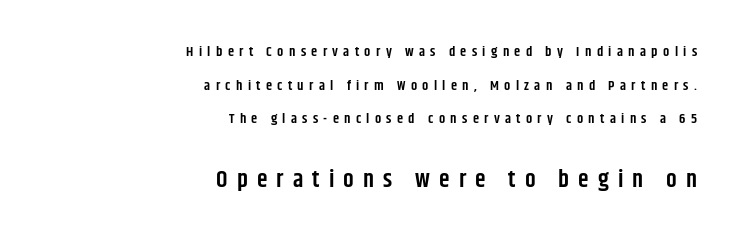
Q: Is the text bold? A: Semi-bold.
Q: Is the text italic (slanted)? A: No, it is upright.
Q: Is the text underlined? A: No.
Q: How is the paragraph aligned? A: Right-aligned.
Q: Is the spacing between letters normal or unusually wide? A: Unusually wide.
Q: Is the spacing between lines tight, normal or loose? A: Loose.
Q: Which block of text is set in a larger size, the first (top) or the second (bottom)? A: The second (bottom) one.
